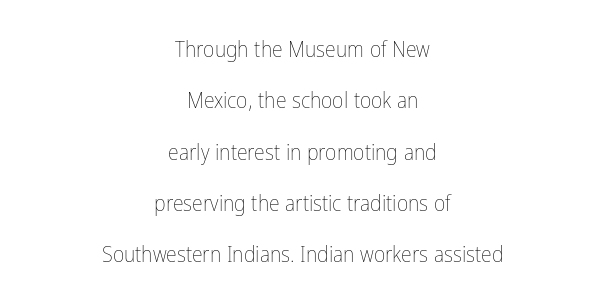
The image shows 22 px text type, upright; set centered, loose line spacing (2.33x), normal letter spacing, not underlined.
